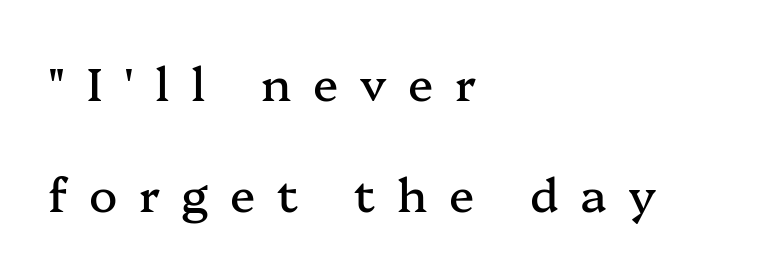
This sample has the flowing, uneven cadence of proportional lettering. One glance says open: line gaps are wider than usual. You can tell from the footed stems that serif type was used. Tracking value appears strongly positive — letters spread wide. The text block is weighted toward the left margin, trailing off unevenly rightward.
